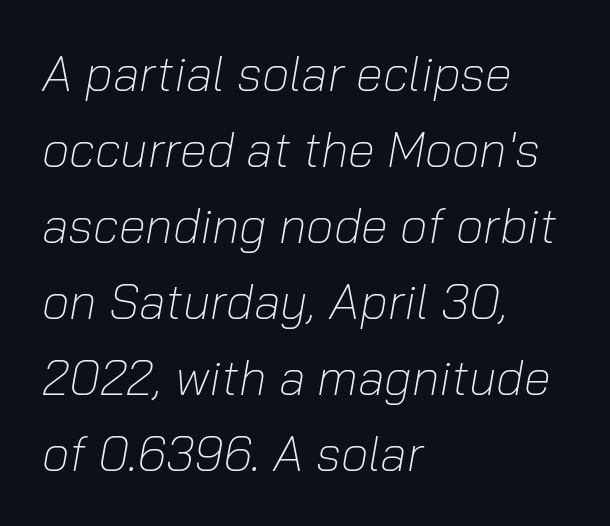
The area under the type is left untouched. Regular leading. This sample uses plain, unmodified letter spacing. Caption: multi-line text, flush left, ragged right.
